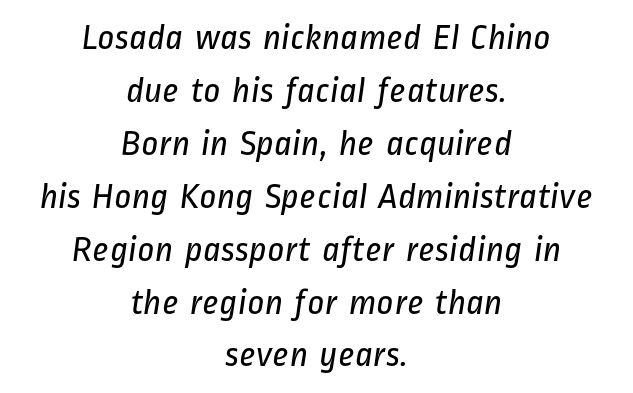
{"serif": "no", "bold": "no", "weight": "regular", "width": "condensed", "stroke_contrast": "low", "x_height": "medium", "monospaced": "no", "underline": "no", "align": "center", "line_spacing": "normal", "line_spacing_ratio": 1.43, "letter_spacing": "normal", "letter_spacing_em": 0.0, "glyph_px": 37}
